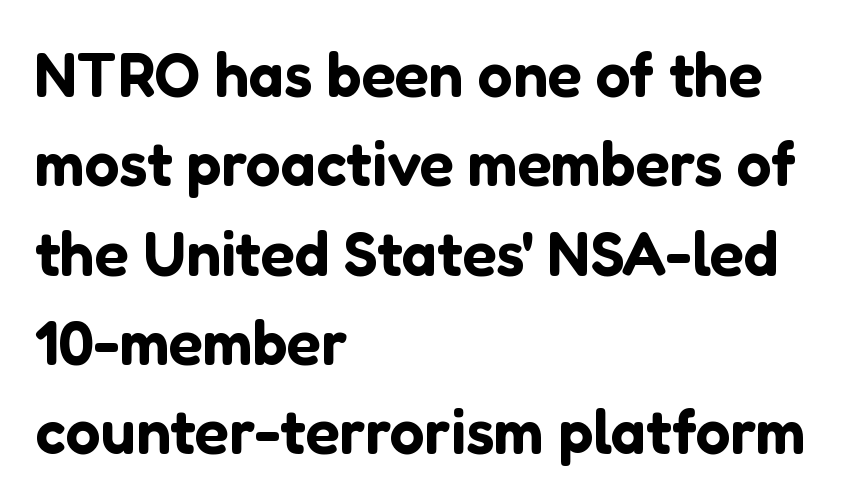
{"serif": "no", "italic": "no", "width": "normal", "stroke_contrast": "low", "x_height": "medium", "monospaced": "no", "underline": "no", "align": "left", "line_spacing": "normal", "line_spacing_ratio": 1.44, "letter_spacing": "normal", "letter_spacing_em": 0.0, "glyph_px": 62}
